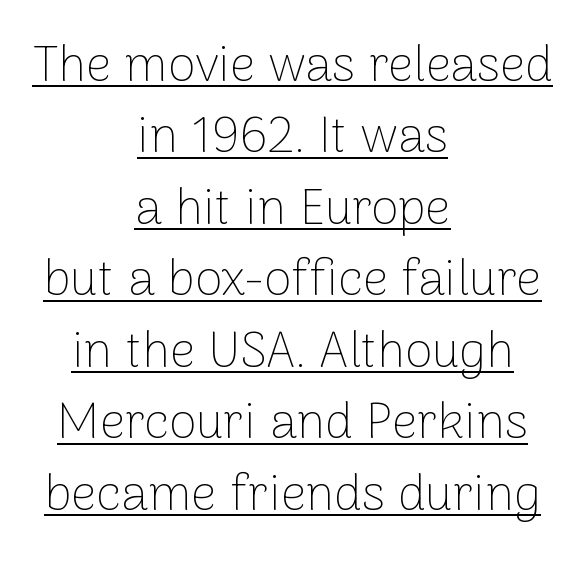
The image shows 50 px thin sans-serif type, upright; set centered, normal line spacing (1.43x), normal letter spacing, underlined; low stroke contrast and a medium x-height.
